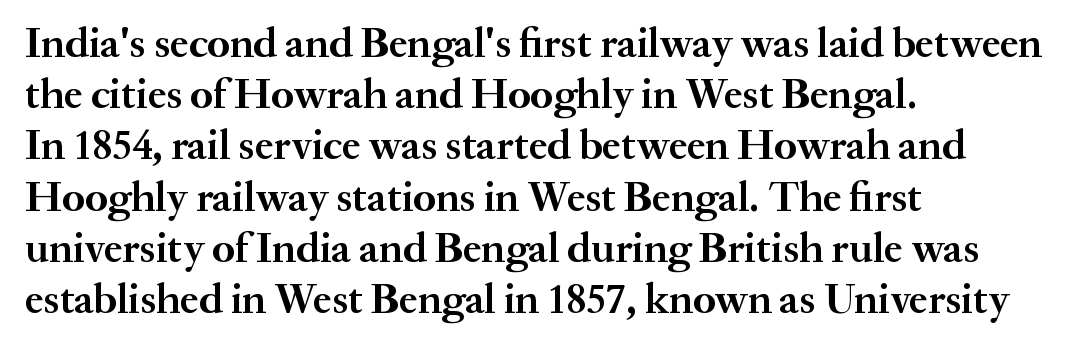
The lines in this sample share a left origin and differ only in where they stop. What kind of face is this? One with serifs. Each row of text sits above clean, open space. The letters advance in unequal steps, a hallmark of proportional type. Set as a true bold cut, around the 700 mark.
